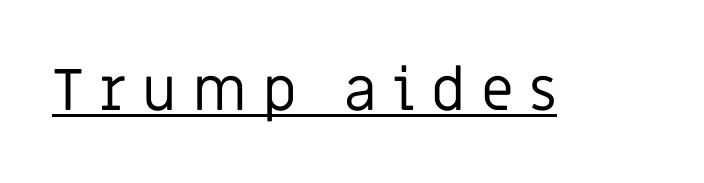
What decoration does the sample have? An underline. This sample uses a sans-serif face. Display-style spreading of the glyphs; the letterfit is very open. This is roman type, the default non-slanted kind.
